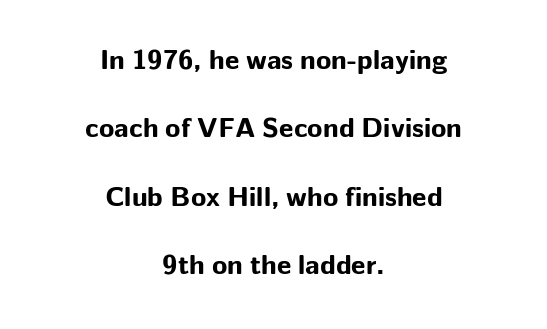
The image shows 28 px bold sans-serif type, upright; set centered, loose line spacing (2.44x), normal letter spacing, not underlined; low stroke contrast and a medium x-height.
